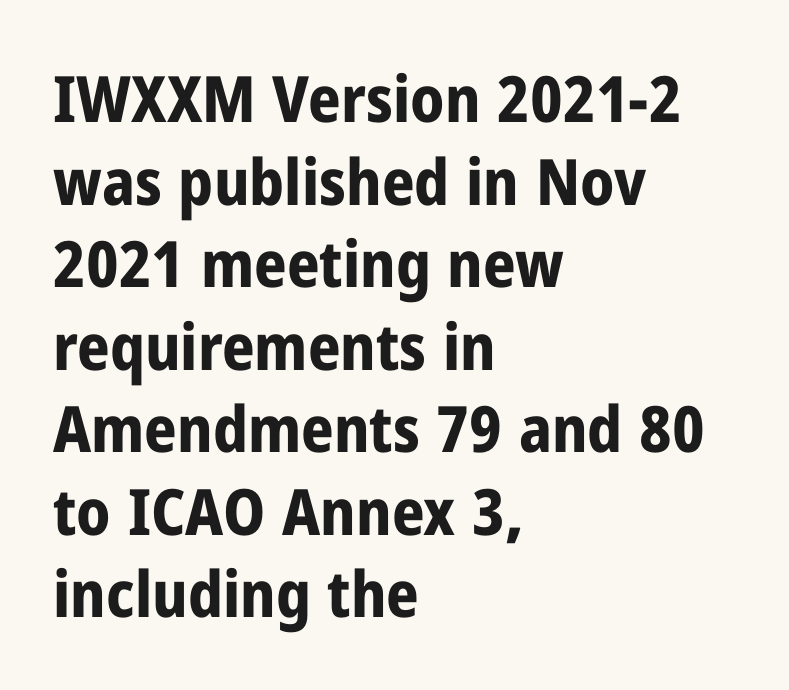
Q: Is the text bold? A: Yes.
Q: Is the text italic (slanted)? A: No, it is upright.
Q: Is the typeface a serif or a sans-serif typeface? A: Sans-serif.
Q: Is the text underlined? A: No.
Q: How is the paragraph aligned? A: Left-aligned.
Q: Is the spacing between letters normal or unusually wide? A: Normal.
Q: Is the spacing between lines tight, normal or loose? A: Normal.
Q: Width (condensed, normal, or wide)? A: Condensed.
Q: Stroke contrast? A: Low.
Q: x-height? A: Medium.
Q: Monospaced? A: No.
